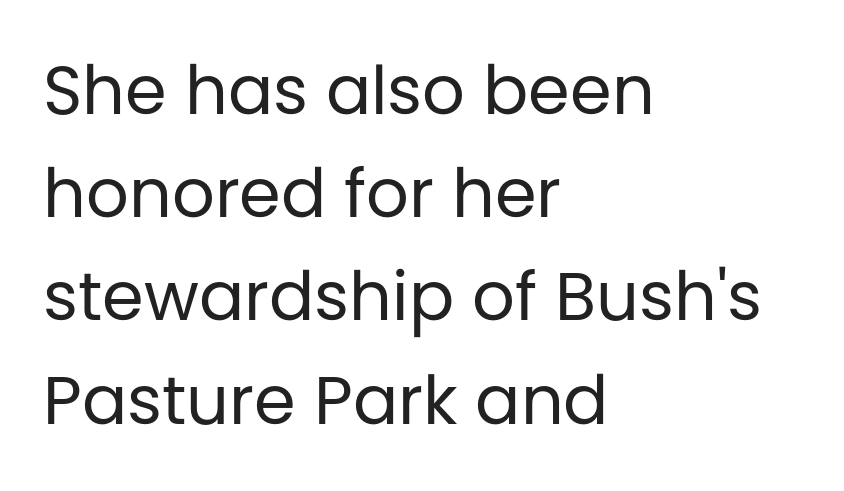
Q: Is the text bold? A: No.
Q: Is the text italic (slanted)? A: No, it is upright.
Q: Is the typeface a serif or a sans-serif typeface? A: Sans-serif.
Q: Is the text underlined? A: No.
Q: How is the paragraph aligned? A: Left-aligned.
Q: Is the spacing between letters normal or unusually wide? A: Normal.
Q: Is the spacing between lines tight, normal or loose? A: Normal.
Q: Width (condensed, normal, or wide)? A: Normal.
Q: Stroke contrast? A: Low.
Q: x-height? A: Large.
Q: Monospaced? A: No.
